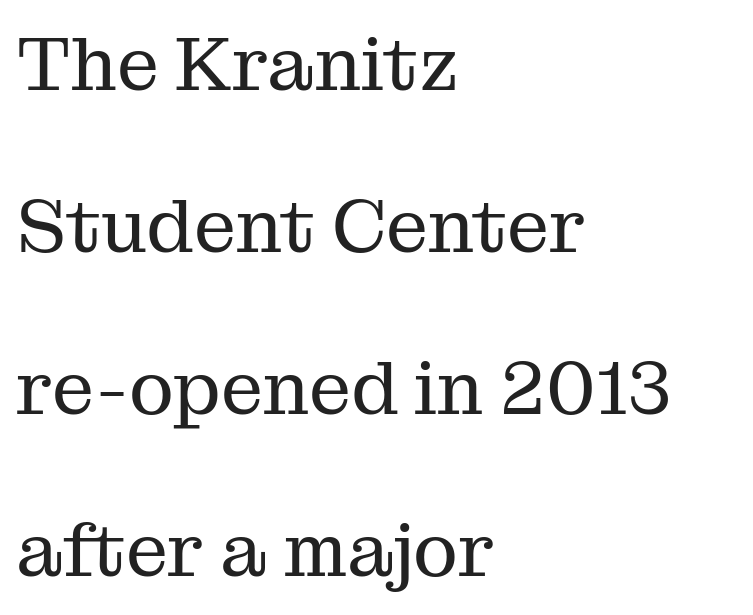
Quick note: interline space is abundant. Between one letter and the next there's only the usual sliver of space. Glance below the letters and you will spot only blank space. Here the designer chose a conventional face with non-uniform glyph widths. Each stroke keeps to a modest, everyday thickness or less. Short and long lines alike share a common starting point at left.
